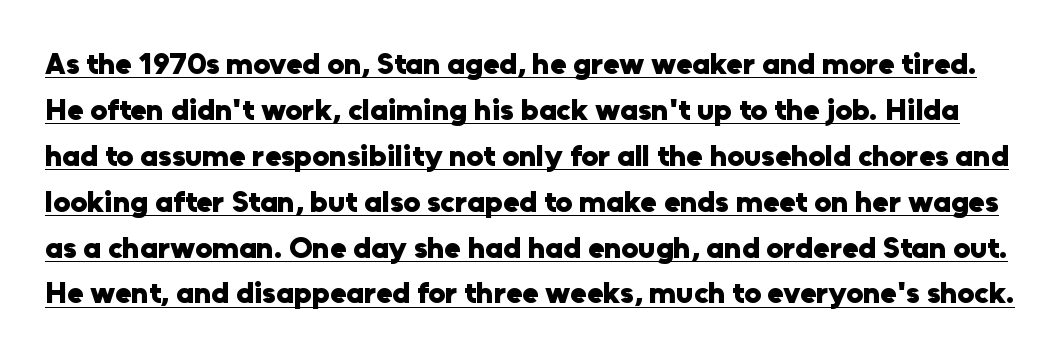
Q: Is the text bold? A: Yes.
Q: Is the text italic (slanted)? A: No, it is upright.
Q: Is the typeface a serif or a sans-serif typeface? A: Sans-serif.
Q: Is the text underlined? A: Yes.
Q: Is the spacing between letters normal or unusually wide? A: Normal.
Q: Is the spacing between lines tight, normal or loose? A: Normal.
Q: Width (condensed, normal, or wide)? A: Normal.
Q: Stroke contrast? A: Low.
Q: x-height? A: Medium.
Q: Monospaced? A: No.
